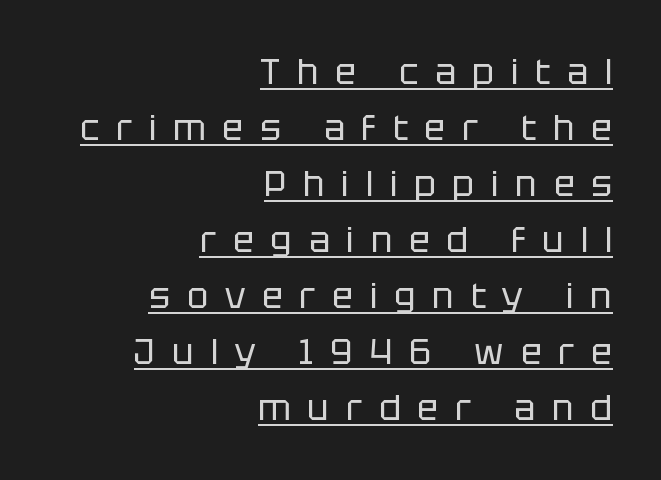
Notice how the passage keeps a crisp vertical edge on the right only. Vertical spacing — default. Proportional: the letters do not fall into vertical columns. Italic? Not at all — the glyphs are vertical. No feet cap the strokes, marking this as sans-serif type. The line texture is sparse and dotted thanks to wide tracking.
